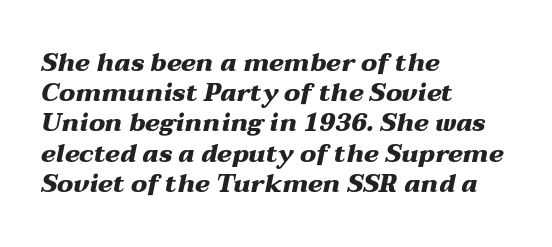
The image shows 25 px bold type, italic (leaning right); set left-aligned, line spacing 1.21x, normal letter spacing, not underlined.
